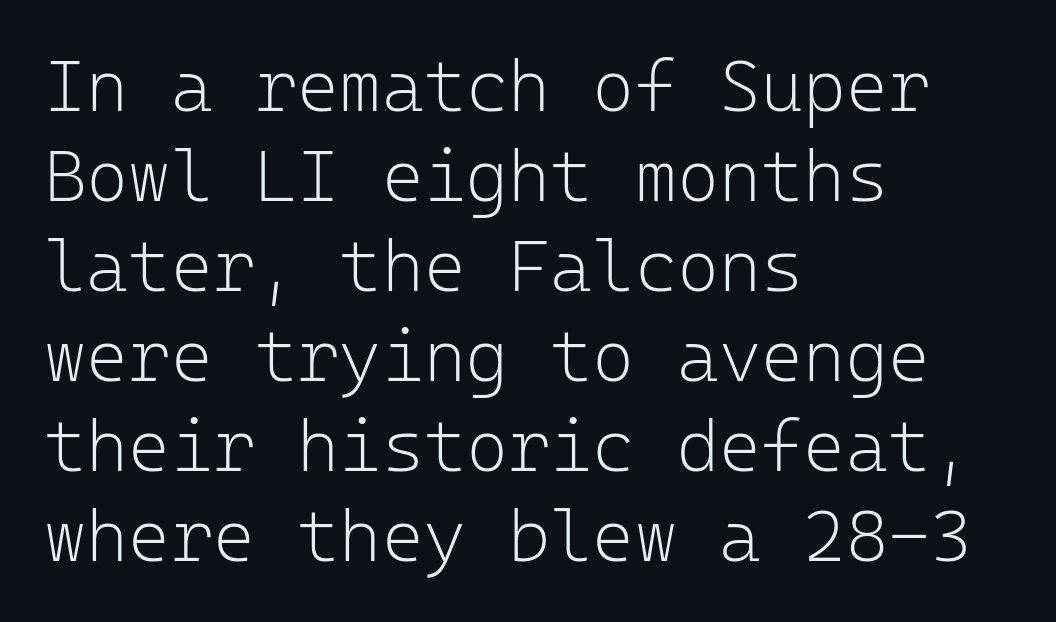
Q: Is the text bold? A: No.
Q: Is the text italic (slanted)? A: No, it is upright.
Q: Is the typeface a serif or a sans-serif typeface? A: Sans-serif.
Q: Is the text underlined? A: No.
Q: How is the paragraph aligned? A: Left-aligned.
Q: Is the spacing between letters normal or unusually wide? A: Normal.
Q: Is the spacing between lines tight, normal or loose? A: Normal.
Q: Width (condensed, normal, or wide)? A: Normal.
Q: Stroke contrast? A: Low.
Q: x-height? A: Medium.
Q: Monospaced? A: Yes.
